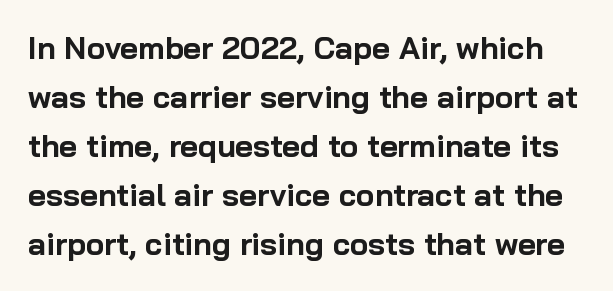
{"serif": "no", "italic": "no", "bold": "yes", "weight": "bold", "width": "normal", "stroke_contrast": "low", "x_height": "medium", "monospaced": "no", "underline": "no", "line_spacing": "normal", "line_spacing_ratio": 1.58, "letter_spacing": "normal", "letter_spacing_em": 0.0, "glyph_px": 31}
